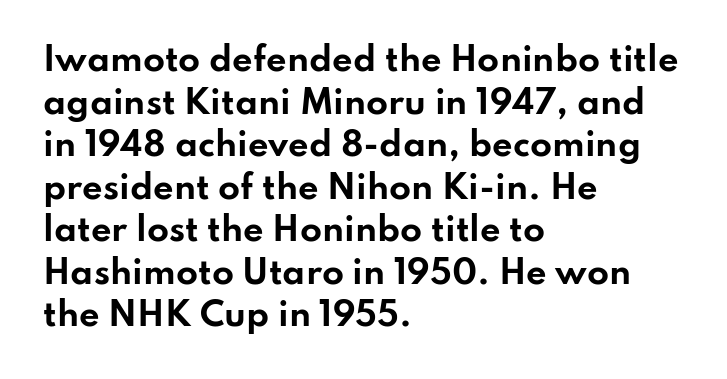
The image shows 32 px bold, wide sans-serif type, upright; set left-aligned, normal line spacing (1.33x), normal letter spacing, not underlined; low stroke contrast and a small x-height.
